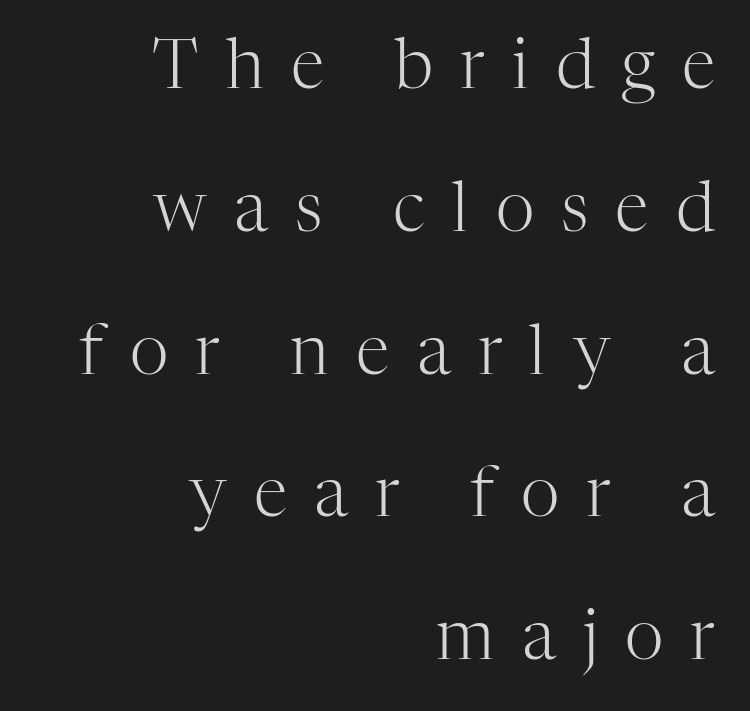
Q: Is the text bold? A: No.
Q: Is the text italic (slanted)? A: No, it is upright.
Q: Is the typeface a serif or a sans-serif typeface? A: Serif.
Q: Is the text underlined? A: No.
Q: How is the paragraph aligned? A: Right-aligned.
Q: Is the spacing between letters normal or unusually wide? A: Unusually wide.
Q: Is the spacing between lines tight, normal or loose? A: Loose.
Q: Width (condensed, normal, or wide)? A: Normal.
Q: Stroke contrast? A: High.
Q: x-height? A: Medium.
Q: Monospaced? A: No.
